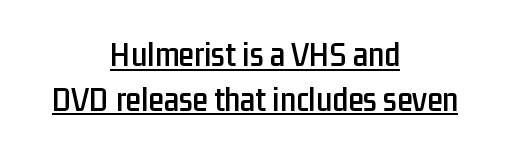
Q: Is the text italic (slanted)? A: No, it is upright.
Q: Is the typeface a serif or a sans-serif typeface? A: Sans-serif.
Q: Is the text underlined? A: Yes.
Q: How is the paragraph aligned? A: Centered.
Q: Is the spacing between letters normal or unusually wide? A: Normal.
Q: Is the spacing between lines tight, normal or loose? A: Normal.
Q: Width (condensed, normal, or wide)? A: Condensed.
Q: Stroke contrast? A: Low.
Q: x-height? A: Medium.
Q: Monospaced? A: No.
